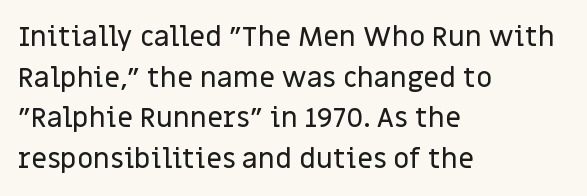
Q: Is the text italic (slanted)? A: No, it is upright.
Q: Is the typeface a serif or a sans-serif typeface? A: Sans-serif.
Q: Is the text underlined? A: No.
Q: How is the paragraph aligned? A: Left-aligned.
Q: Is the spacing between letters normal or unusually wide? A: Normal.
Q: Is the spacing between lines tight, normal or loose? A: Normal.
Q: Width (condensed, normal, or wide)? A: Normal.
Q: Stroke contrast? A: Low.
Q: x-height? A: Large.
Q: Monospaced? A: No.
